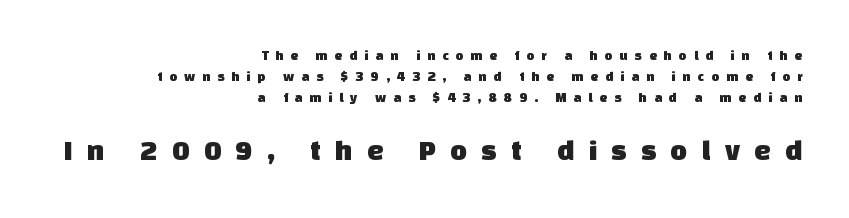
The image shows 29 px sans-serif type; set right-aligned, normal line spacing (1.51x), unusually wide letter spacing (+0.49 em), not underlined; the second (bottom) block is 2.07x larger; low stroke contrast and a large x-height.
